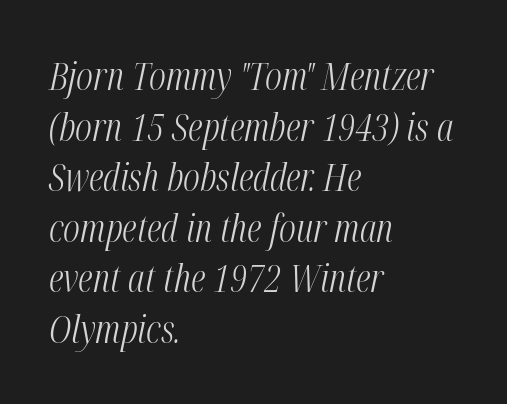
Line beginnings align vertically; line endings do not. Think of a printed novel: that variable character pitch is what you see here. Compared with typical body copy, the letter spacing here is the same. The lettering tilts uniformly, giving the passage an italic look. Only glyphs here, with clear space below each row.
